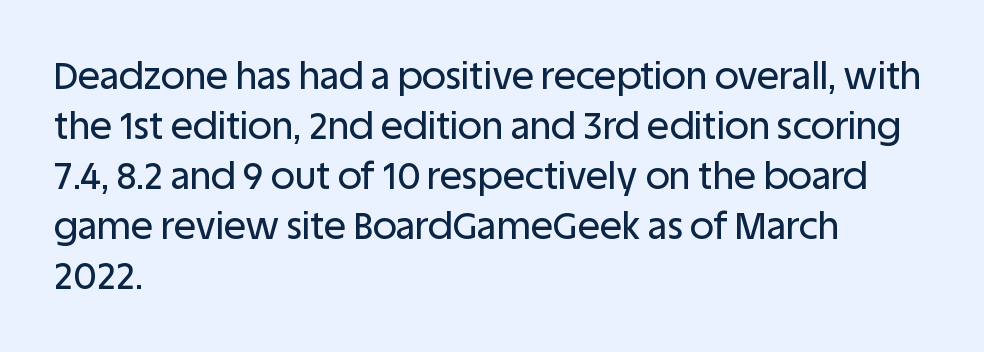
{"serif": "no", "italic": "no", "width": "normal", "stroke_contrast": "low", "x_height": "large", "monospaced": "no", "underline": "no", "align": "left", "line_spacing": "normal", "line_spacing_ratio": 1.35, "letter_spacing": "normal", "letter_spacing_em": 0.0, "glyph_px": 37}
